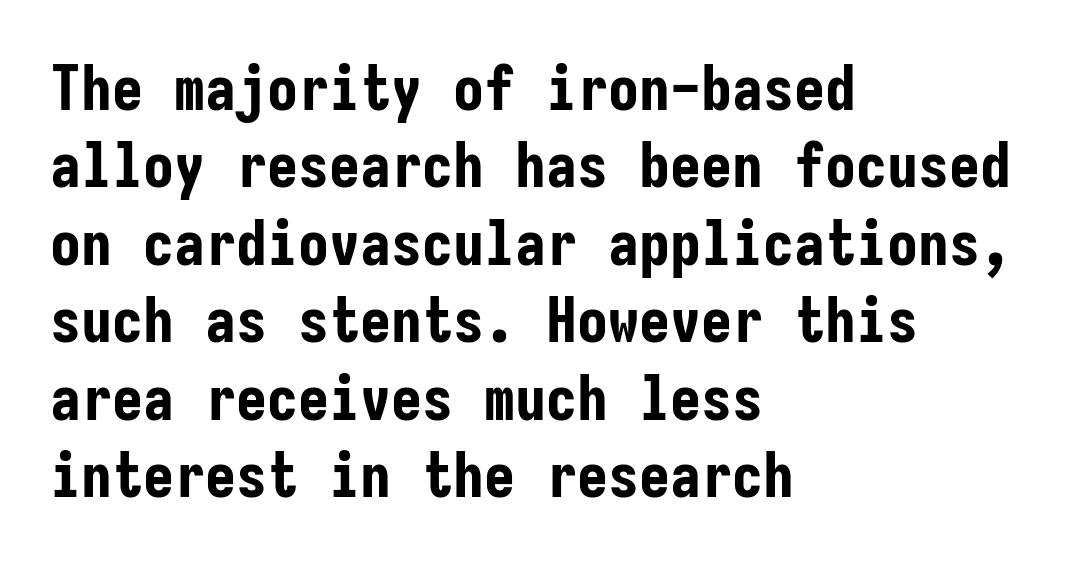
The image shows 62 px bold, condensed sans-serif type, upright, monospaced; set left-aligned, normal line spacing (1.25x), normal letter spacing, not underlined; low stroke contrast and a medium x-height.
